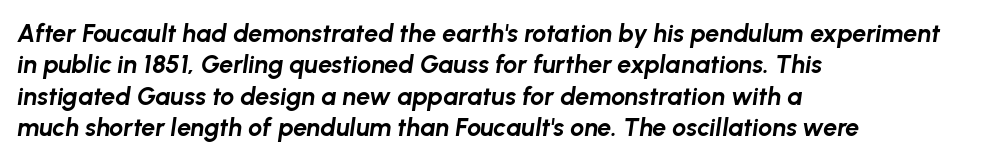
The image shows 25 px bold type, italic (leaning right); set left-aligned, normal line spacing (1.26x), normal letter spacing, not underlined.
